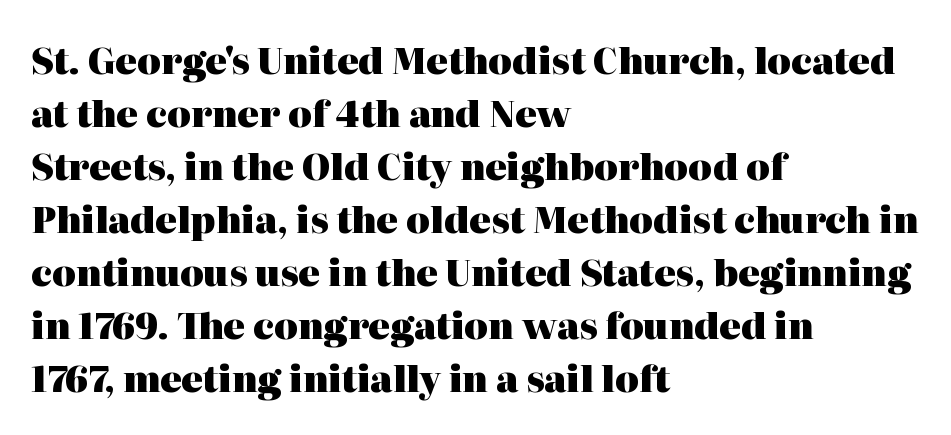
The image shows 36 px heavy serif type, upright; set left-aligned, normal line spacing (1.47x), normal letter spacing, not underlined; high stroke contrast and a medium x-height.
